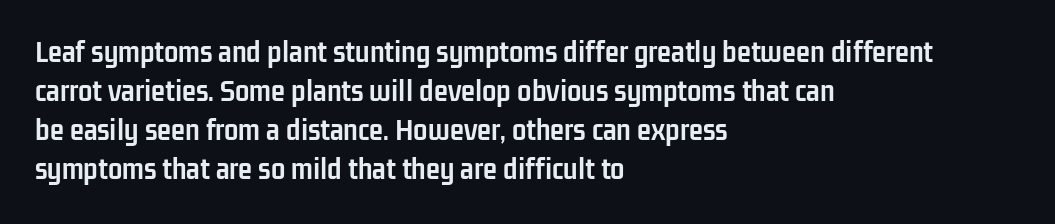
The image shows 32 px semibold, condensed sans-serif type, upright; set left-aligned, line spacing 1.22x, normal letter spacing, not underlined; low stroke contrast and a medium x-height.
